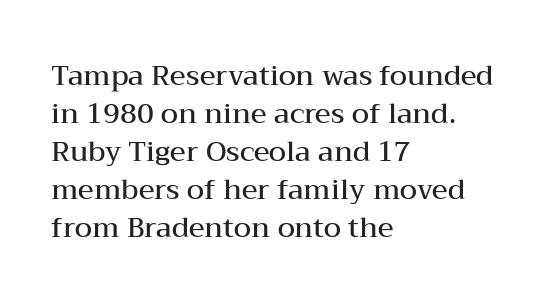
Looks like regular typesetting: each glyph gets only the width it needs. Notice how the stems are strictly vertical — no italics here. This sample keeps an unexceptional amount of space between lines. A clean baseline with only descenders dipping below it.
